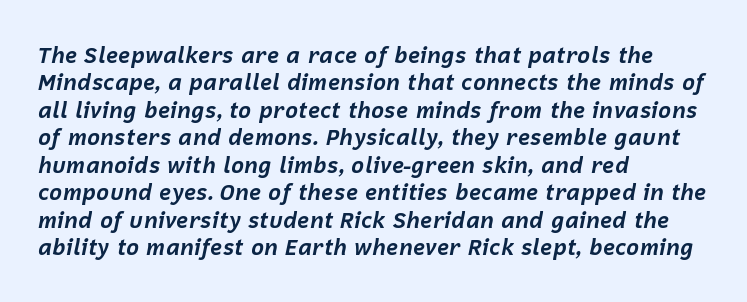
{"italic": "yes", "lean": "right", "slant_degrees": 12, "bold": "yes", "underline": "no", "align": "left", "line_spacing": "normal", "line_spacing_ratio": 1.25, "letter_spacing": "normal", "letter_spacing_em": 0.0, "glyph_px": 22}
